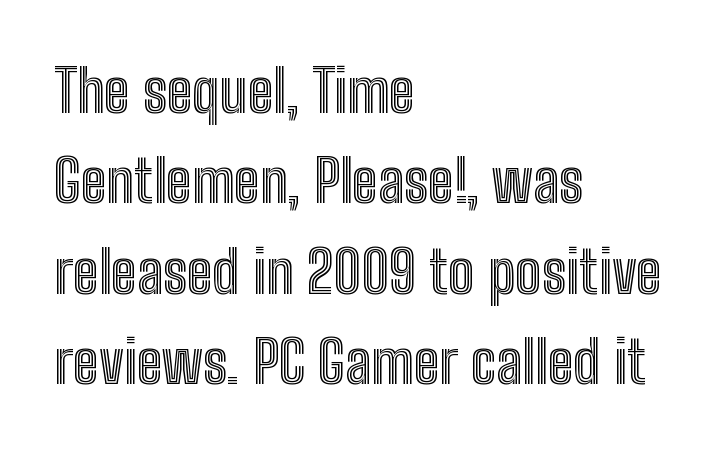
The space between consecutive lines is moderate. Observe the ordinary spacing: letters are neighbours, not strangers. Clear beneath every line of the passage. Is there any slant? The stems are plumb. Here the designer chose a conventional face with non-uniform glyph widths.
